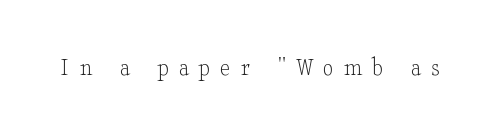
Q: Is the text bold? A: No.
Q: Is the text italic (slanted)? A: No, it is upright.
Q: Is the text underlined? A: No.
Q: Is the spacing between letters normal or unusually wide? A: Unusually wide.
